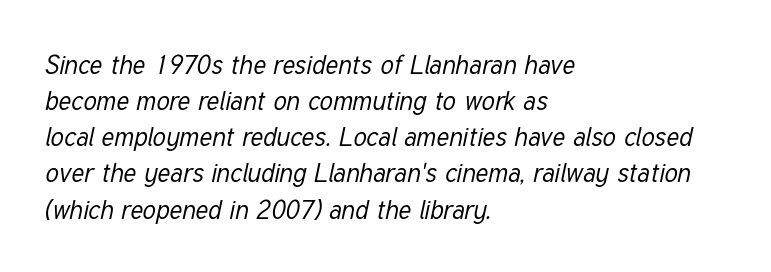
Q: Is the text bold? A: No.
Q: Is the text italic (slanted)? A: Yes, it leans right by about 12 degrees.
Q: Is the text underlined? A: No.
Q: How is the paragraph aligned? A: Left-aligned.
Q: Is the spacing between letters normal or unusually wide? A: Normal.
Q: Is the spacing between lines tight, normal or loose? A: Normal.
